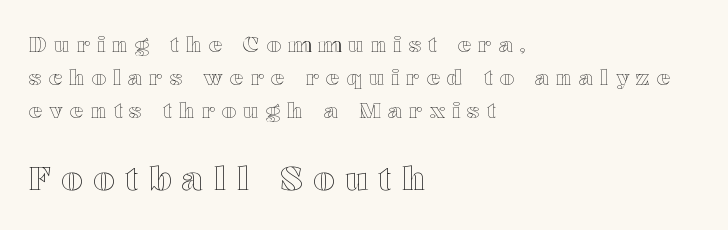
The letters stand upright; this is a roman face. The designer left line spacing at the default. Alignment: flush left. The letters advance in unequal steps, a hallmark of proportional type.
